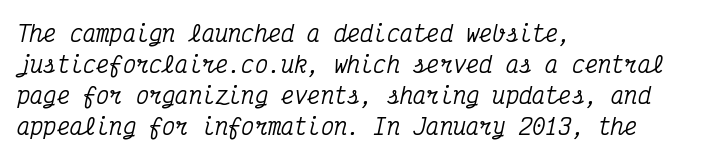
{"italic": "yes", "lean": "right", "slant_degrees": 12, "underline": "no", "align": "left", "line_spacing": "normal", "line_spacing_ratio": 1.41, "letter_spacing": "normal", "letter_spacing_em": 0.0, "glyph_px": 22}
